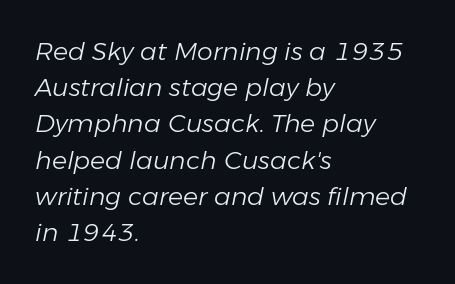
The type is set solid horizontally, with unmodified tracking. Horizontally, the lines are justified to the leading edge only. Just letters on the line, the space beneath them empty. Heft: none added — not bold.
